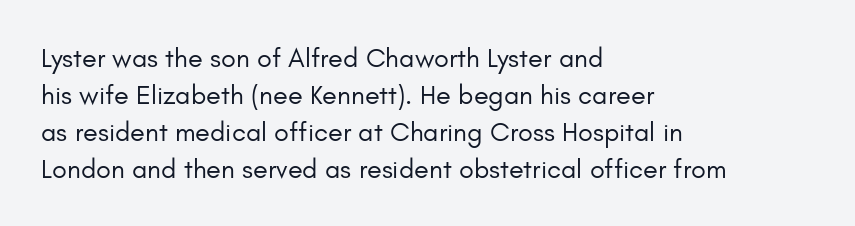
Q: Is the text bold? A: No.
Q: Is the text italic (slanted)? A: No, it is upright.
Q: Is the text underlined? A: No.
Q: How is the paragraph aligned? A: Left-aligned.
Q: Is the spacing between letters normal or unusually wide? A: Normal.
Q: Is the spacing between lines tight, normal or loose? A: Normal.
